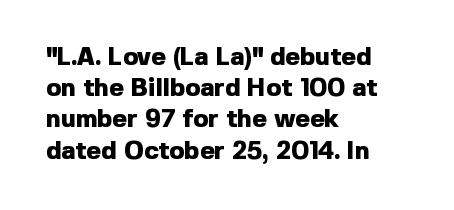
{"italic": "no", "bold": "yes", "underline": "no", "align": "left", "line_spacing": "normal", "line_spacing_ratio": 1.25, "letter_spacing": "normal", "letter_spacing_em": 0.0, "glyph_px": 25}
